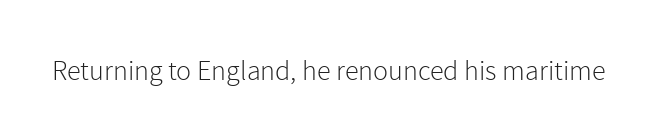
The image shows 28 px light sans-serif type, upright; set normal letter spacing, not underlined; a medium x-height.
